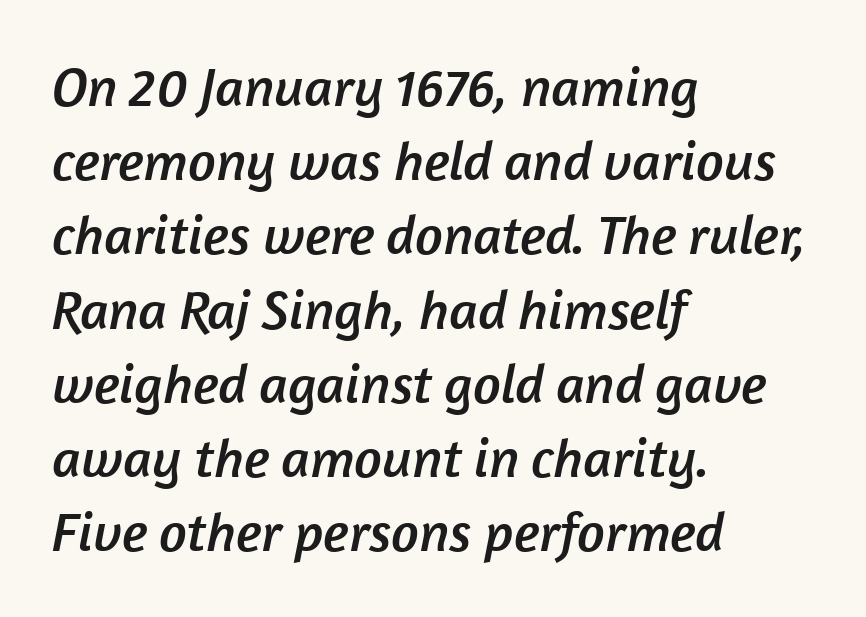
The image shows 55 px sans-serif type; set left-aligned, normal line spacing (1.35x), normal letter spacing, not underlined; low stroke contrast and a medium x-height.
